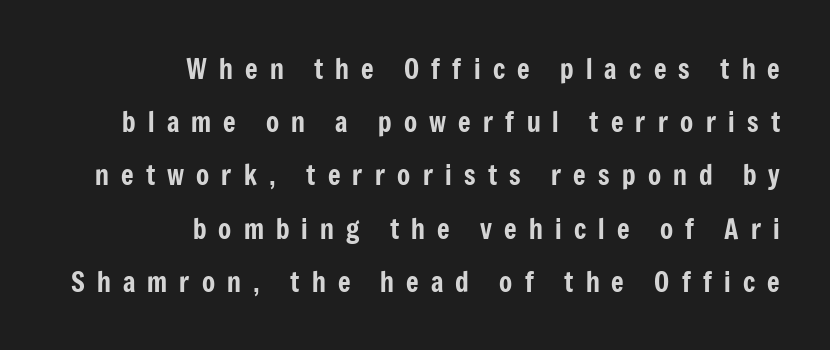
It's the straight-up-and-down kind of type. Lines of text with bare space underneath. The block of text is sparse from top to bottom, with ample space between rows. Short note: letters widely spaced. Visually the block forms a straight wall on the right and a jagged coastline on the left.
